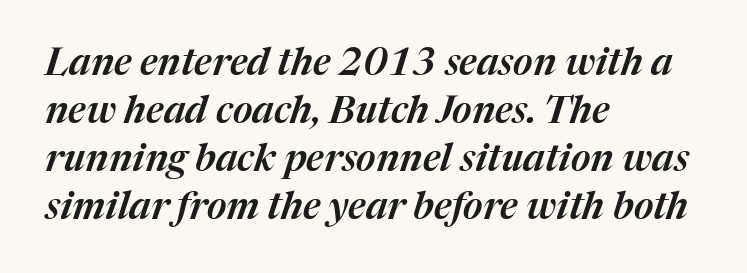
The image shows 38 px text type, italic (leaning right); set left-aligned, normal line spacing (1.26x), normal letter spacing, not underlined; medium stroke contrast and a medium x-height.
